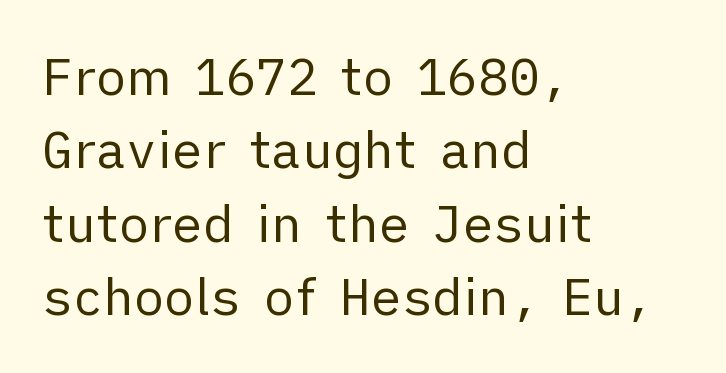
Do the characters align in a grid? No, the font is proportional. No extra tracking has been applied to these lines. No feet cap the strokes, marking this as sans-serif type. Vertical stems look standard width or narrower in stroke.
